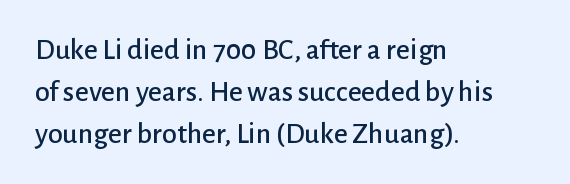
The glyphs in this specimen are sans serif. The lettering holds an erect, upright posture throughout. These lines are set flush left with a ragged right edge. How would I describe the line gaps? Plain and ordinary. These lines are rendered in a variable-pitch font.
